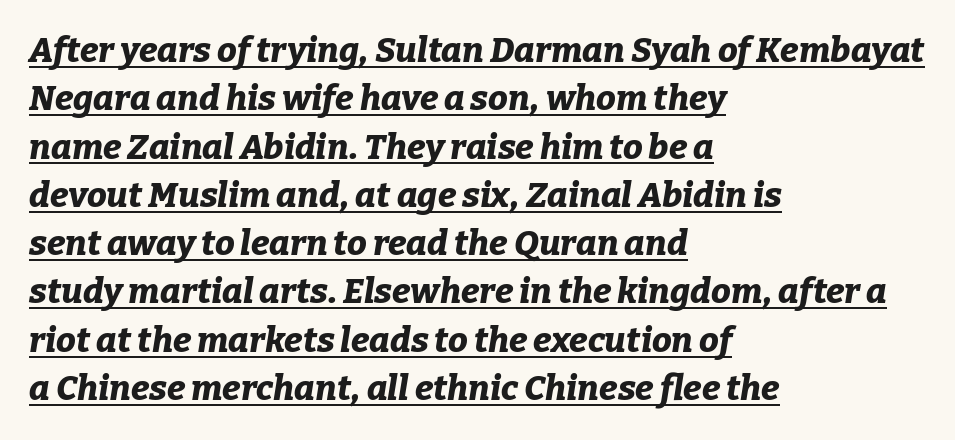
The image shows 35 px bold type, italic (leaning right); set left-aligned, normal line spacing (1.38x), normal letter spacing, underlined; low stroke contrast and a medium x-height.
